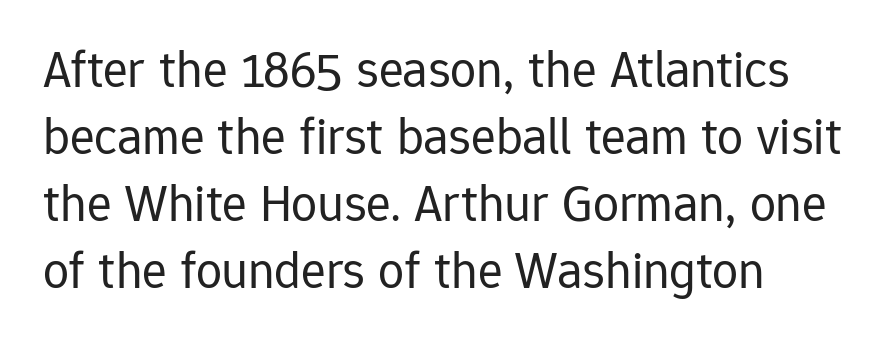
The image shows 52 px regular-weight sans-serif type, upright; set left-aligned, normal line spacing (1.29x), normal letter spacing, not underlined; low stroke contrast and a medium x-height.
